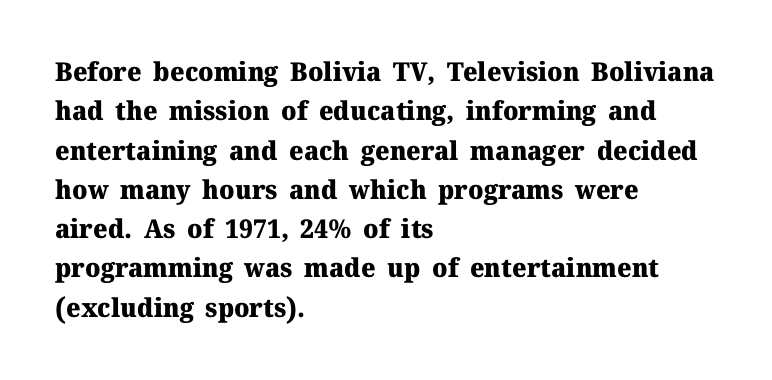
Q: Is the text bold? A: Yes.
Q: Is the text italic (slanted)? A: No, it is upright.
Q: Is the text underlined? A: No.
Q: How is the paragraph aligned? A: Left-aligned.
Q: Is the spacing between letters normal or unusually wide? A: Normal.
Q: Is the spacing between lines tight, normal or loose? A: Normal.
